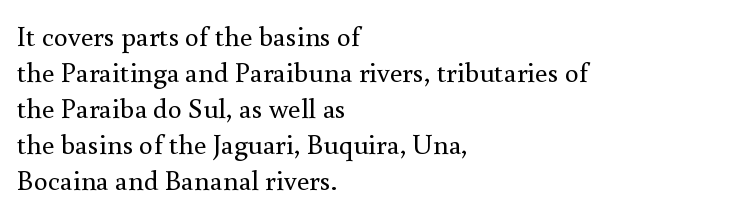
Spacing verdict: proportional, widths tailored to each character. A serif font was chosen for this passage. What stands out about the letter spacing? Nothing — it is the standard amount. Unbolded letterforms with no extra heft. Type without underlining. This block has exactly the height ordinary leading produces.
